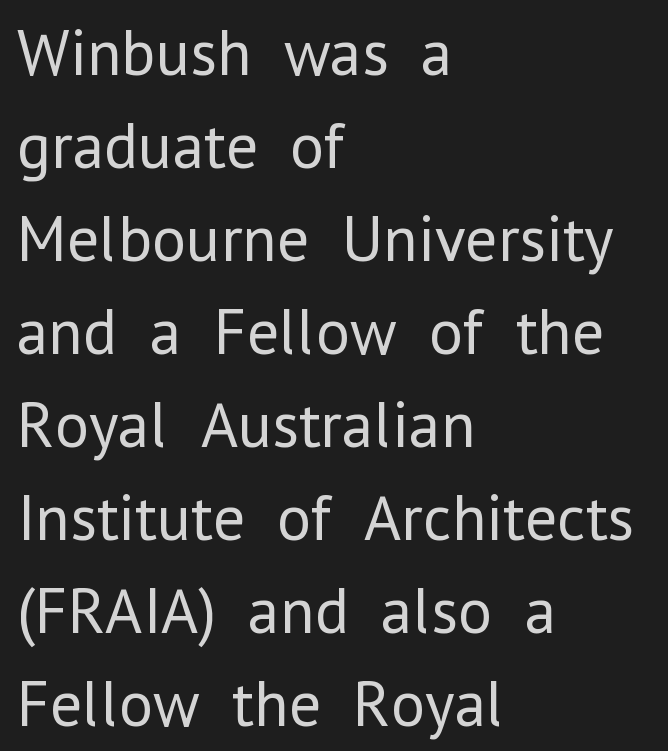
{"serif": "no", "italic": "no", "bold": "no", "weight": "regular", "width": "normal", "stroke_contrast": "low", "x_height": "medium", "monospaced": "no", "underline": "no", "align": "left", "line_spacing": "normal", "line_spacing_ratio": 1.43, "letter_spacing": "normal", "letter_spacing_em": 0.0, "glyph_px": 65}
